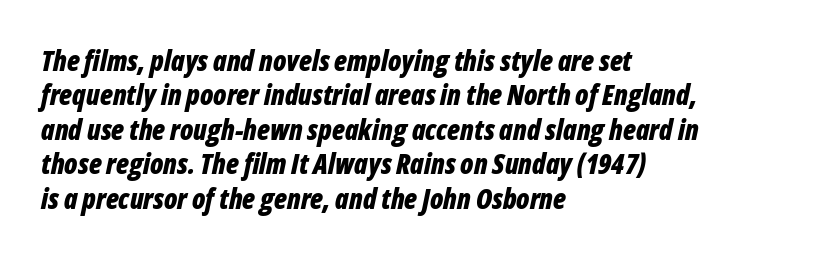
The paragraph has a hard left edge and a soft right edge. The letters sit at their default tracking, neither squeezed nor spread. Beneath every word, the page is bare. Thick stems and heavy bowls — unmistakably bold. This sample has the flowing, uneven cadence of proportional lettering.
